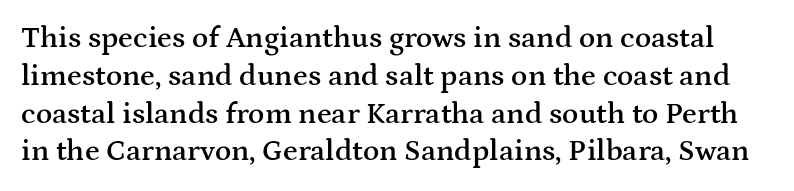
The image shows 30 px semibold, wide serif type, upright; set normal line spacing (1.26x), normal letter spacing, not underlined; medium stroke contrast and a medium x-height.
